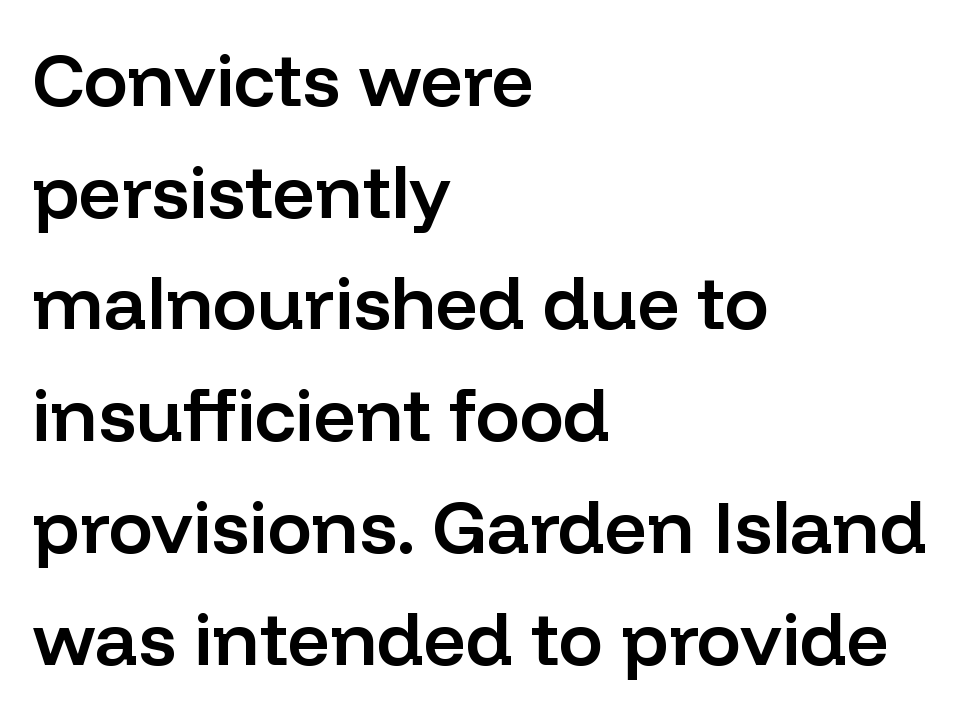
Quick note: interline space is typical. Just letters on the line, the space beneath them empty. This is moderately heavy type, rendered in semibold. Note the varied advance widths — an 'i' is clearly narrower than an 'm'. A student would call this left alignment; a typographer would say flush left, rag right.
